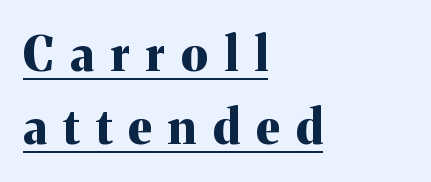
Each line starts at the same left margin while the right side varies. The words here are underlined. Regarding serifs, this sample has them. Successive baselines arrive at the customary interval. The tracking reads as deliberately expanded to a designer's eye.
